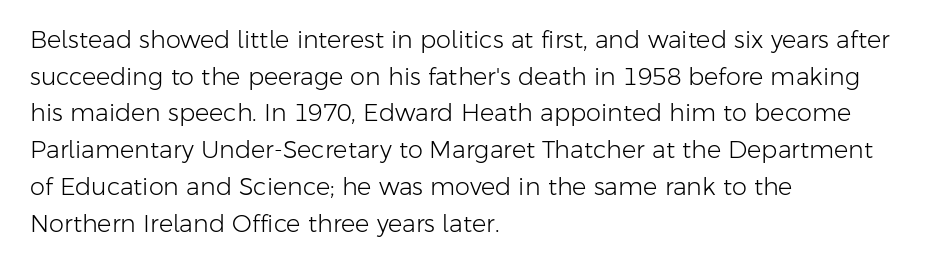
Standard letterfit; no display-style spreading of the glyphs. No chunkiness to these letters — they're not bold. This is roman type, the default non-slanted kind. Does the copy run flush right? No — it runs flush left.
